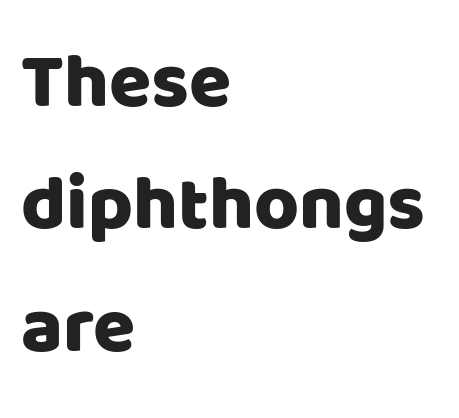
The image shows 77 px sans-serif type, upright; set left-aligned, normal line spacing (1.59x), normal letter spacing, not underlined; low stroke contrast and a large x-height.
